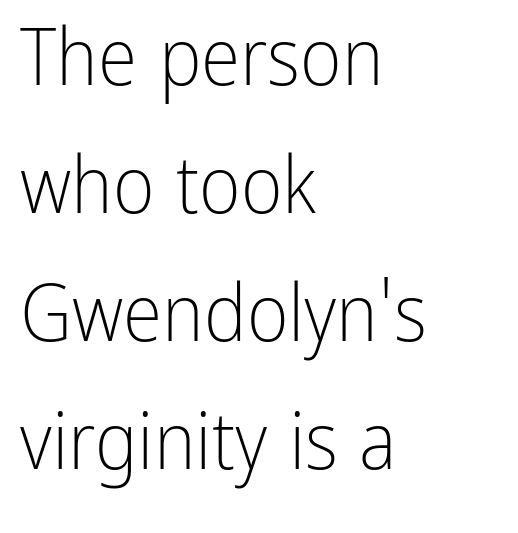
The image shows 80 px light, condensed sans-serif type, upright; set left-aligned, normal line spacing (1.6x), normal letter spacing, not underlined; low stroke contrast and a medium x-height.
